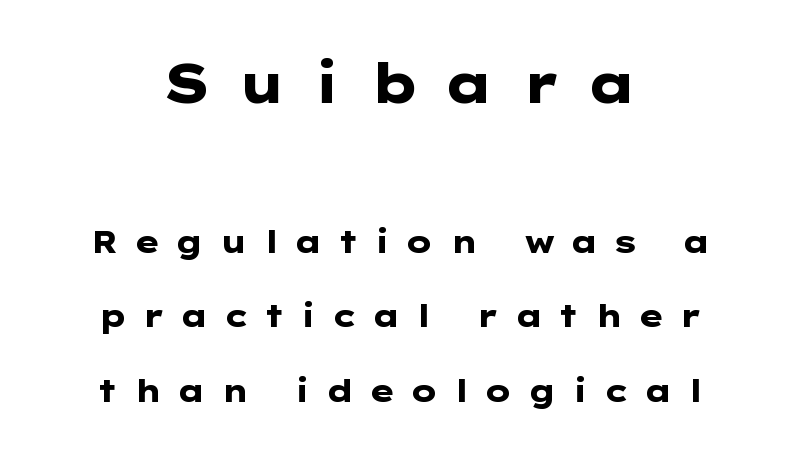
One glance says open: line gaps are wider than usual. Honestly, there is no underline to notice here at all. Compared with an ordinary text face, these strokes are far heavier — a full bold. A typesetter would mark this as roman, not italic. This rendering employs a face without finishing strokes, i.e., a sans-serif. In CSS terms this would be text-align: center.
